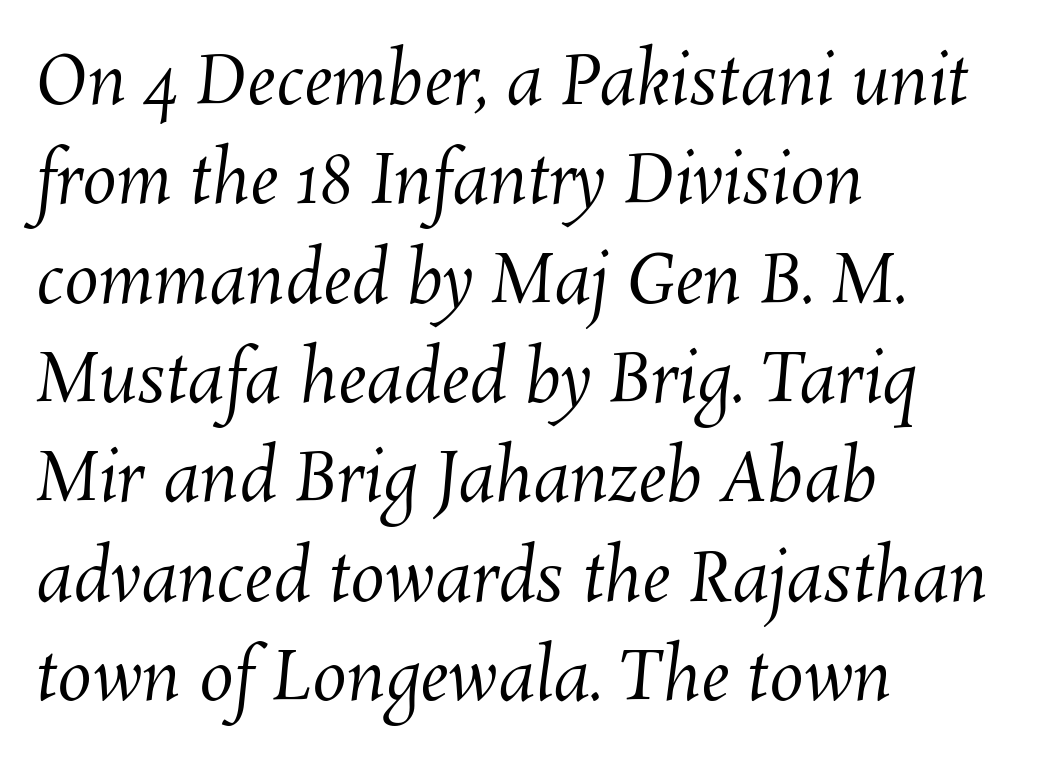
A bare baseline throughout the passage. Weight: not bold — regular or lighter. The rendering uses natural spacing where letterforms have individual widths. Reading down the column, the eye jumps a familiar distance to each next line.
